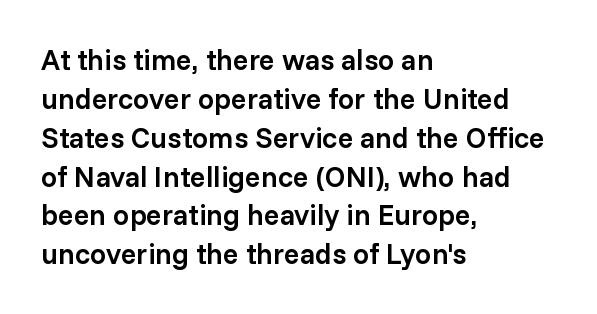
{"serif": "no", "italic": "no", "bold": "semi", "weight": "semibold", "width": "normal", "stroke_contrast": "low", "x_height": "medium", "monospaced": "no", "underline": "no", "align": "left", "line_spacing": "normal", "line_spacing_ratio": 1.34, "letter_spacing": "normal", "letter_spacing_em": 0.0, "glyph_px": 29}
